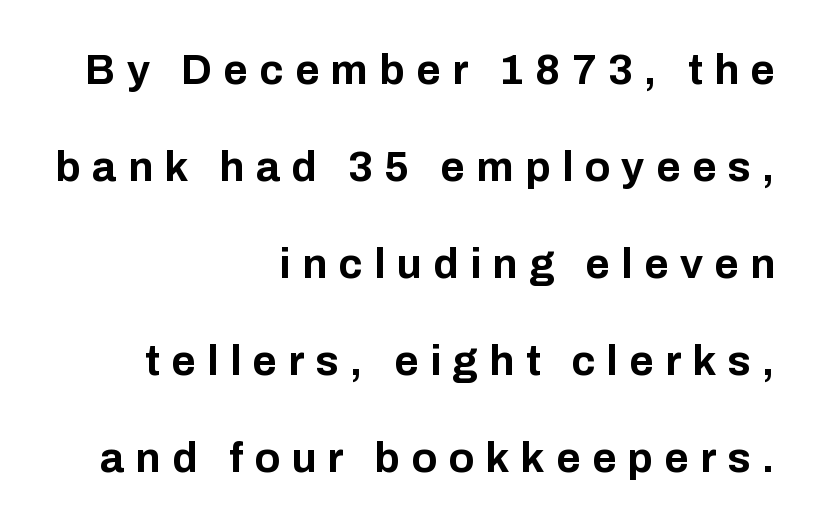
{"serif": "no", "italic": "no", "bold": "yes", "weight": "bold", "width": "normal", "stroke_contrast": "low", "x_height": "medium", "monospaced": "no", "underline": "no", "align": "right", "line_spacing": "loose", "line_spacing_ratio": 2.31, "letter_spacing": "wide", "letter_spacing_em": 0.27, "glyph_px": 42}
